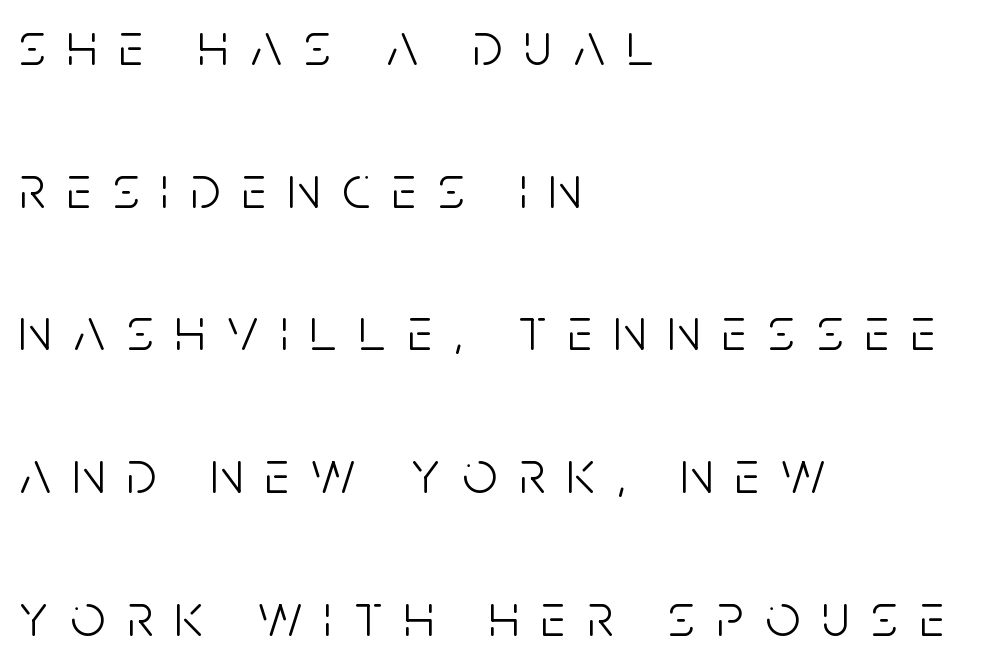
The image shows 61 px light, condensed sans-serif type, upright; set left-aligned, loose line spacing (2.34x), unusually wide letter spacing (+0.36 em), not underlined; low stroke contrast and a large x-height.
